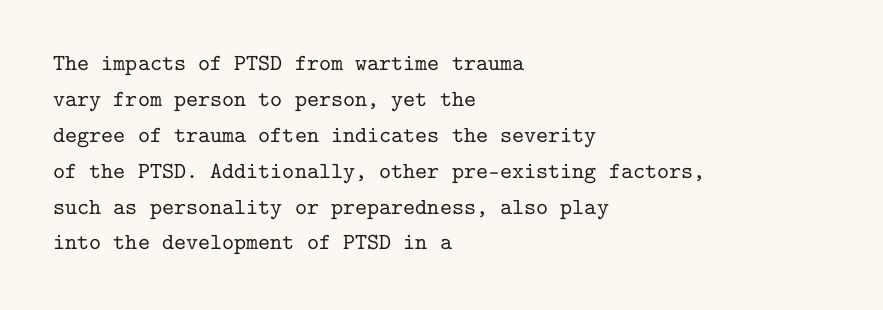
The image shows 23 px text type, upright; set left-aligned, normal line spacing (1.56x), normal letter spacing, not underlined.
